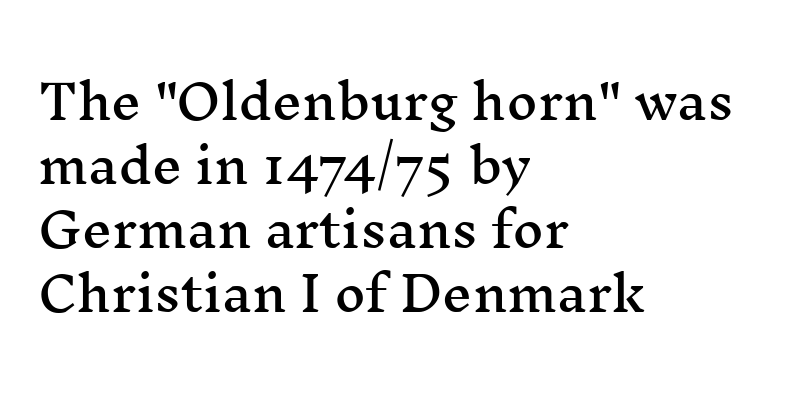
Plain, unruled lines of type. The glyphs in this specimen are seriffed. A normal amount of white space separates one row of letters from the next. The compositor pushed each line to the left boundary. In terms of posture, this sample is upright. Is this a fixed-width face? No — the glyphs have proportional, varying widths.
